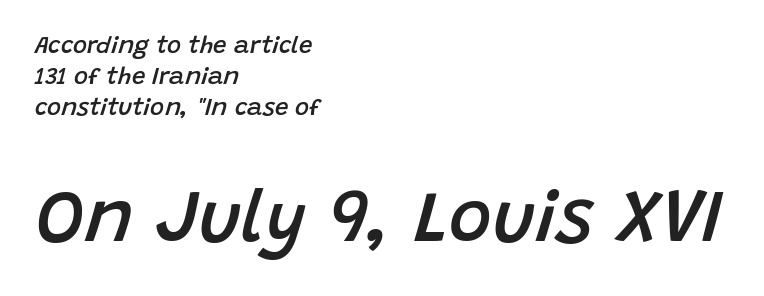
Q: Is the text bold? A: Semi-bold.
Q: Is the text italic (slanted)? A: Yes, it leans right by about 15 degrees.
Q: Is the text underlined? A: No.
Q: How is the paragraph aligned? A: Left-aligned.
Q: Is the spacing between letters normal or unusually wide? A: Normal.
Q: Is the spacing between lines tight, normal or loose? A: Normal.
Q: Which block of text is set in a larger size, the first (top) or the second (bottom)? A: The second (bottom) one.
Q: Width (condensed, normal, or wide)? A: Normal.
Q: Stroke contrast? A: Low.
Q: x-height? A: Large.
Q: Monospaced? A: No.
